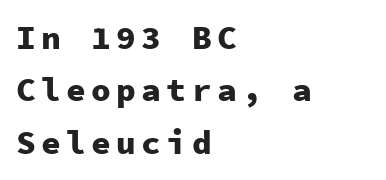
Each letter, wide or thin by design, is forced into the same width here. Nothing sits at the stroke ends, so this counts as sans-serif. It's the straight-up-and-down kind of type. Honestly, the row spacing looks completely unremarkable. All the whitespace from short lines collects on the right.
